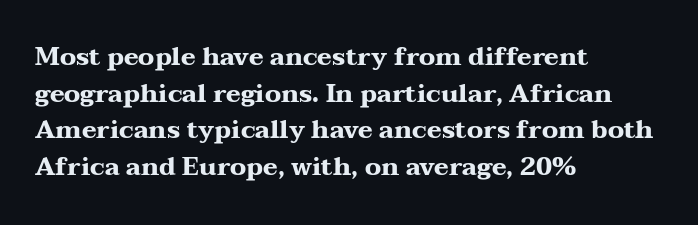
Compared with an ordinary text face, these strokes are far heavier — a full bold. Tall strokes in this sample are plumb rather than angled. Reading down the block, your eye returns to a fixed left position each line. The space directly below the letters is spotless. Leading matches the norm, producing a regular column. The type is set solid horizontally, with unmodified tracking.
